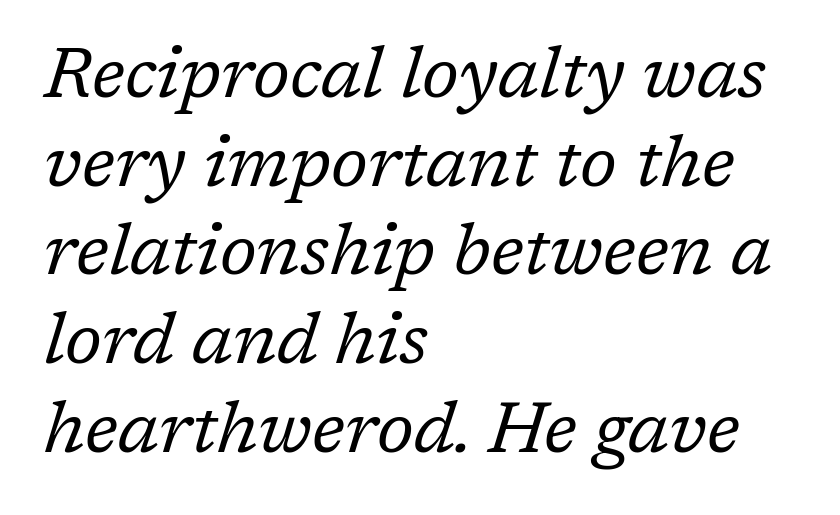
Q: Is the text bold? A: No.
Q: Is the text italic (slanted)? A: Yes, it leans right by about 17 degrees.
Q: Is the typeface a serif or a sans-serif typeface? A: Serif.
Q: Is the text underlined? A: No.
Q: How is the paragraph aligned? A: Left-aligned.
Q: Is the spacing between letters normal or unusually wide? A: Normal.
Q: Is the spacing between lines tight, normal or loose? A: Normal.
Q: Width (condensed, normal, or wide)? A: Normal.
Q: Stroke contrast? A: Low.
Q: x-height? A: Medium.
Q: Monospaced? A: No.
